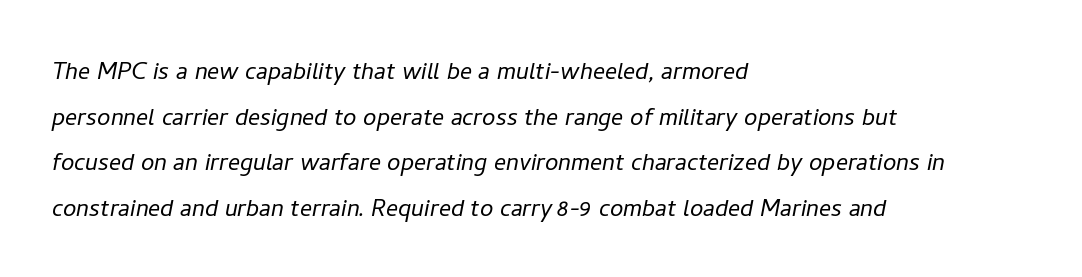
The specimen reads as italic at a glance. Honestly, there is no underline to notice here at all. Where is the straight margin? On the left. Stem width sits at or under what a default text font uses.
